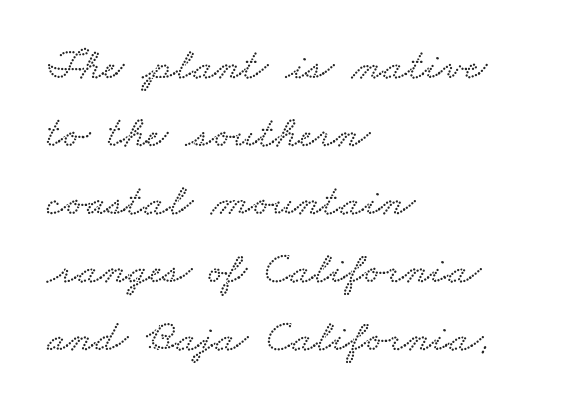
{"width": "wide", "stroke_contrast": "low", "x_height": "small", "monospaced": "no", "underline": "no", "align": "left", "line_spacing": "normal", "line_spacing_ratio": 1.51, "letter_spacing": "normal", "letter_spacing_em": 0.0, "glyph_px": 45}
